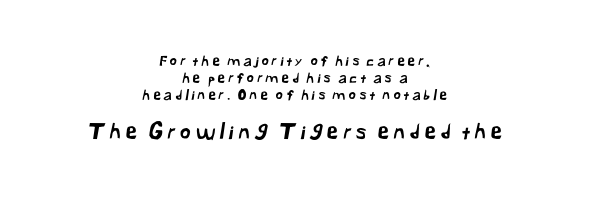
The image shows 21 px text type; set centered, line spacing 1.21x, unusually wide letter spacing (+0.22 em), not underlined; the second (bottom) block is 1.5x larger.
